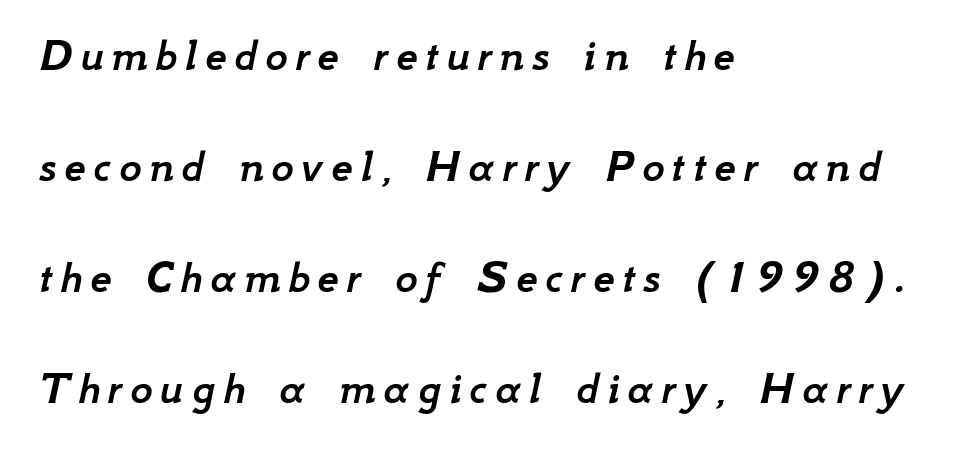
Loosely led — the rows are spread out. Varying glyph widths throughout — classic text-font behaviour. The words here are not underlined. A typesetter would mark this as italic. The compositor pushed each line to the left boundary.
